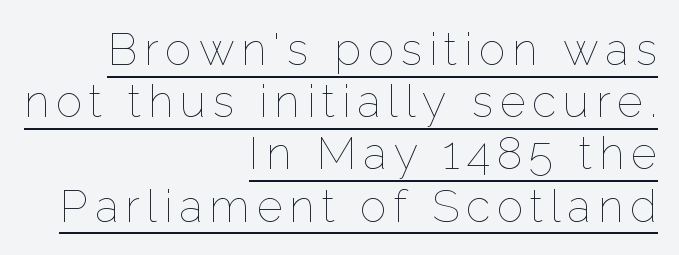
The image shows 45 px thin type, upright; set right-aligned, line spacing 1.16x, underlined; low stroke contrast and a medium x-height.
